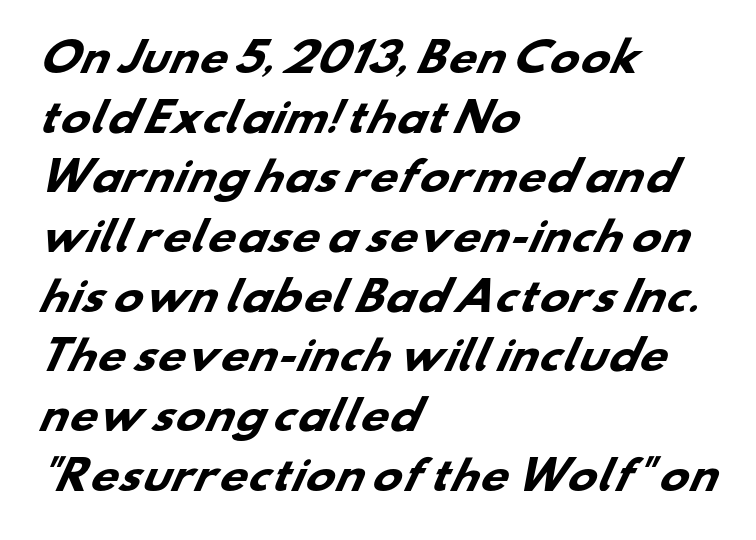
Q: Is the text bold? A: Yes.
Q: Is the typeface a serif or a sans-serif typeface? A: Sans-serif.
Q: Is the text underlined? A: No.
Q: How is the paragraph aligned? A: Left-aligned.
Q: Is the spacing between letters normal or unusually wide? A: Normal.
Q: Is the spacing between lines tight, normal or loose? A: Normal.
Q: Width (condensed, normal, or wide)? A: Wide.
Q: Stroke contrast? A: Low.
Q: x-height? A: Small.
Q: Monospaced? A: No.
